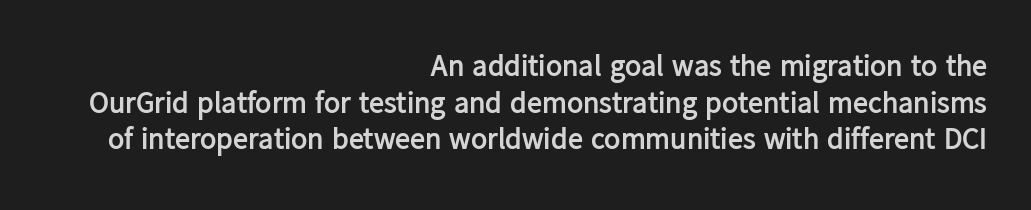
Q: Is the text bold? A: Yes.
Q: Is the text italic (slanted)? A: No, it is upright.
Q: Is the typeface a serif or a sans-serif typeface? A: Sans-serif.
Q: Is the text underlined? A: No.
Q: How is the paragraph aligned? A: Right-aligned.
Q: Is the spacing between letters normal or unusually wide? A: Normal.
Q: Width (condensed, normal, or wide)? A: Normal.
Q: Stroke contrast? A: Low.
Q: x-height? A: Medium.
Q: Monospaced? A: No.
